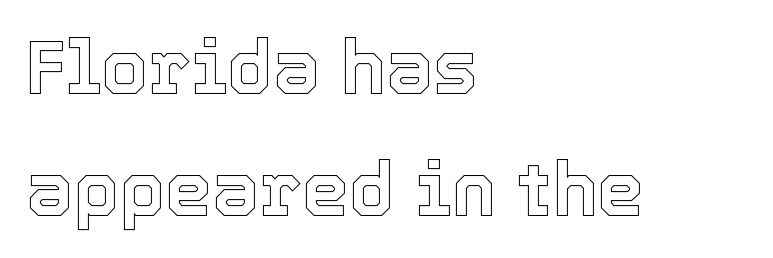
The space between consecutive lines is moderate. Character widths vary here, with narrow letters taking less room than wide ones. Tracking here is standard; glyphs follow each other at the usual distance. Italic: no, the glyphs are upright roman.
